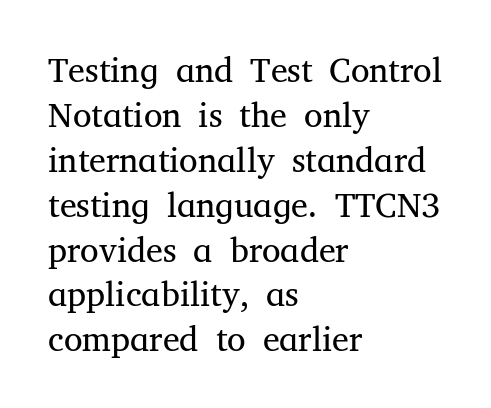
Q: Is the text bold? A: No.
Q: Is the text italic (slanted)? A: No, it is upright.
Q: Is the typeface a serif or a sans-serif typeface? A: Serif.
Q: Is the text underlined? A: No.
Q: How is the paragraph aligned? A: Left-aligned.
Q: Is the spacing between letters normal or unusually wide? A: Normal.
Q: Is the spacing between lines tight, normal or loose? A: Normal.
Q: Width (condensed, normal, or wide)? A: Normal.
Q: Stroke contrast? A: Medium.
Q: x-height? A: Medium.
Q: Monospaced? A: No.
